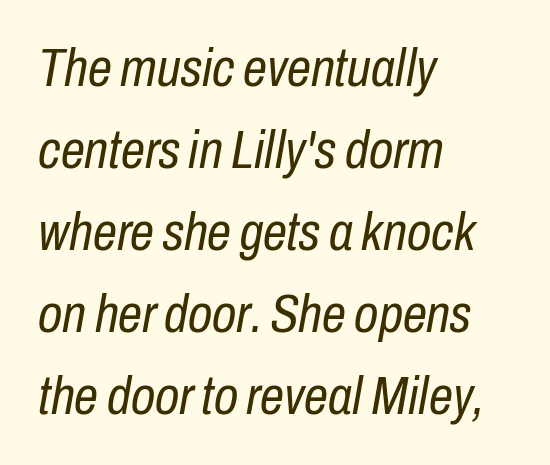
Q: Is the text bold? A: No.
Q: Is the text italic (slanted)? A: Yes, it leans right by about 10 degrees.
Q: Is the text underlined? A: No.
Q: How is the paragraph aligned? A: Left-aligned.
Q: Is the spacing between letters normal or unusually wide? A: Normal.
Q: Is the spacing between lines tight, normal or loose? A: Normal.
Q: Width (condensed, normal, or wide)? A: Condensed.
Q: Stroke contrast? A: Low.
Q: x-height? A: Medium.
Q: Monospaced? A: No.
